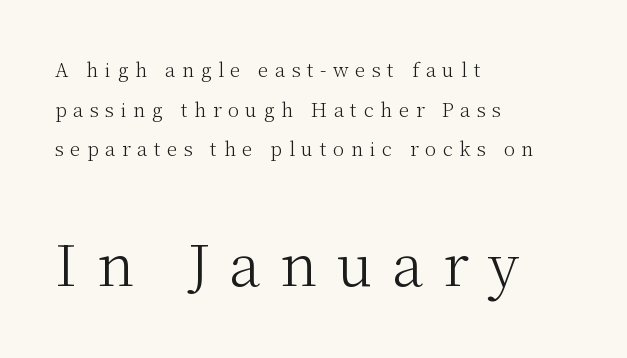
Reading down the column, the eye jumps a long way to each next line. If you drew a line through each stem, it would be perfectly vertical. Check the space under the baseline: it is left empty. What stands out about the letter spacing? Its width — letters are far apart.
